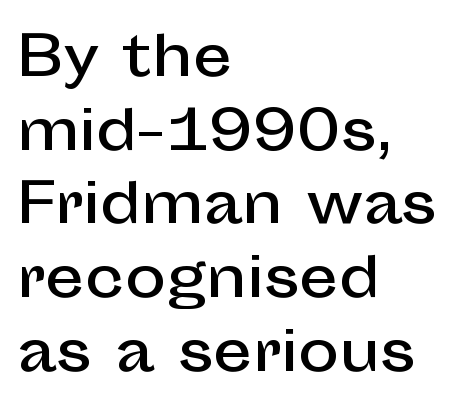
Default kerning and tracking; the words read as compact shapes. The ragged edge is on the right, which tells us the setting is flush left. The rendering shows plain stroke endings on the letterforms — a sans-serif design. The type sits square on the baseline with zero lean.
